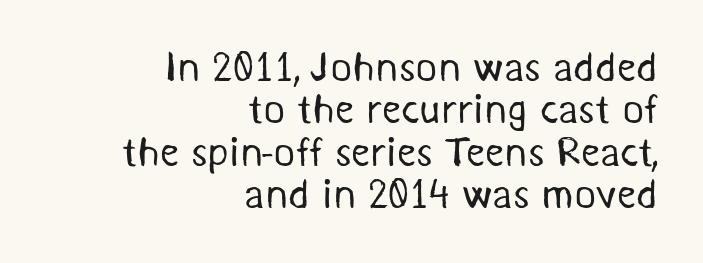
{"serif": "no", "bold": "no", "weight": "regular", "width": "normal", "stroke_contrast": "medium", "x_height": "medium", "monospaced": "no", "underline": "no", "align": "right", "line_spacing": "tight", "line_spacing_ratio": 1.01, "letter_spacing": "normal", "letter_spacing_em": 0.0, "glyph_px": 42}
